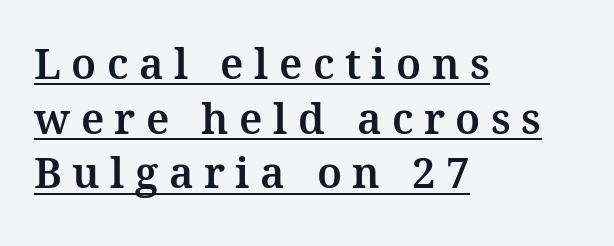
The image shows 42 px serif type, upright; set left-aligned, normal line spacing (1.3x), unusually wide letter spacing (+0.25 em), underlined; medium stroke contrast and a medium x-height.
